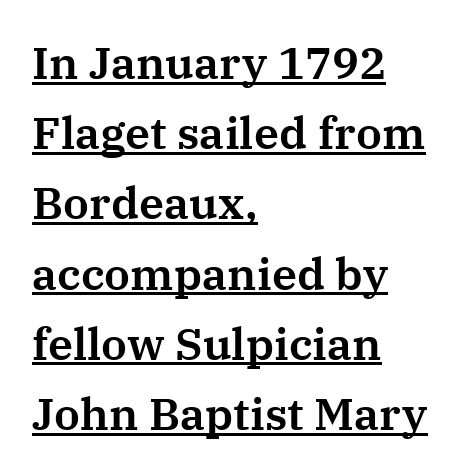
The image shows 45 px serif type, upright; set left-aligned, normal line spacing (1.56x), normal letter spacing, underlined; medium stroke contrast and a medium x-height.
